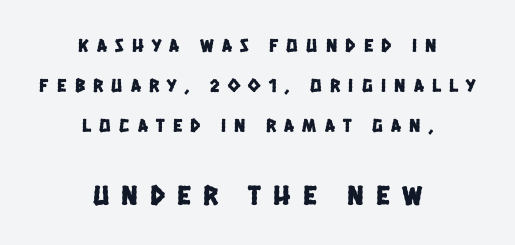
The image shows 28 px condensed sans-serif type; set centered, loose line spacing (2.11x), unusually wide letter spacing (+0.44 em), not underlined; the second (bottom) block is 1.47x larger; low stroke contrast and a large x-height.
